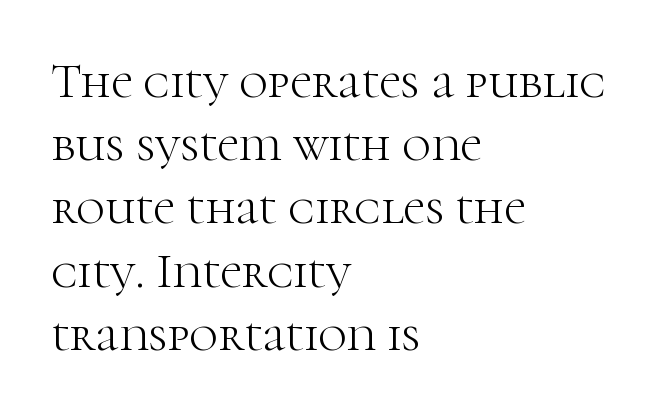
{"serif": "yes", "italic": "no", "bold": "no", "weight": "light", "width": "normal", "stroke_contrast": "high", "x_height": "medium", "monospaced": "no", "underline": "no", "align": "left", "line_spacing": "normal", "line_spacing_ratio": 1.29, "letter_spacing": "normal", "letter_spacing_em": 0.0, "glyph_px": 49}
